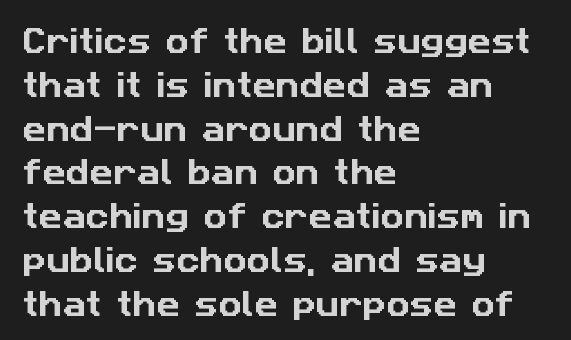
You can tell from the bare stems that sans-serif type was used. Varying glyph widths throughout — classic text-font behaviour. Evenly set lines give the paragraph a standard silhouette. Underlining? Definitely not there. You could call the tracking neutral — neither tight nor loose.
